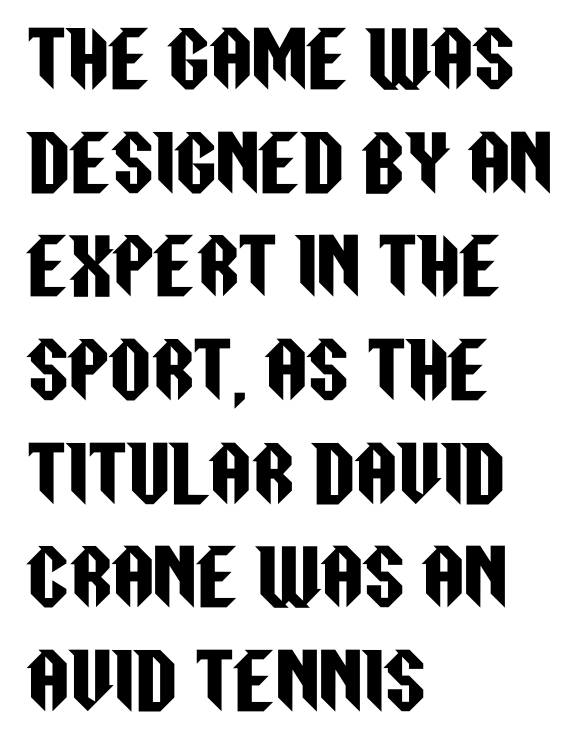
Is this a sans? Yes — the strokes have no serifs. Looks like regular typesetting: each glyph gets only the width it needs. These lines are set flush left with a ragged right edge. A clean baseline with only descenders dipping below it. Interline gaps are of average width in this sample. Is the letter spacing exaggerated? No — it looks like the ordinary default.
